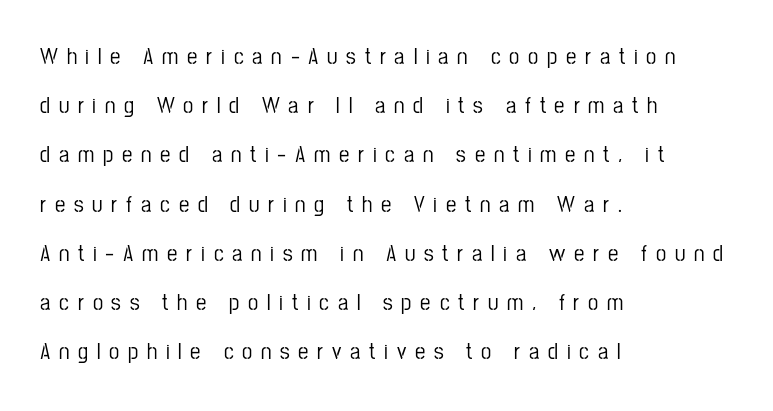
Q: Is the text italic (slanted)? A: No, it is upright.
Q: Is the text underlined? A: No.
Q: How is the paragraph aligned? A: Left-aligned.
Q: Is the spacing between letters normal or unusually wide? A: Unusually wide.
Q: Is the spacing between lines tight, normal or loose? A: Loose.
